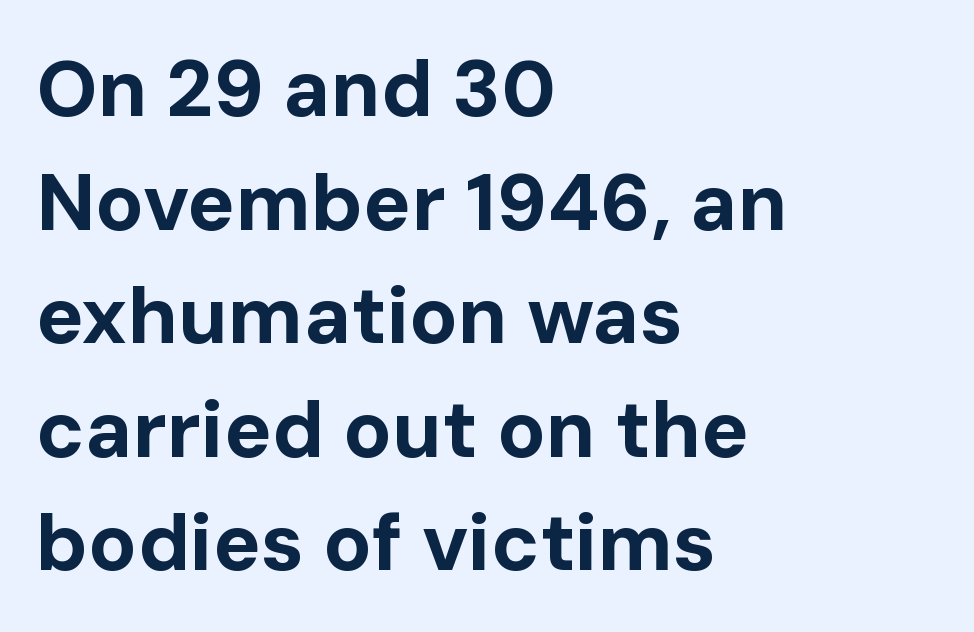
The image shows 80 px bold sans-serif type, upright; set left-aligned, normal line spacing (1.42x), normal letter spacing, not underlined; low stroke contrast and a medium x-height.
